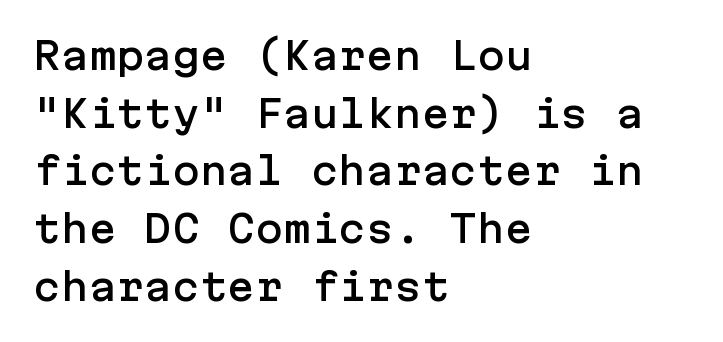
The image shows 37 px sans-serif type, upright; set left-aligned, normal line spacing (1.56x), normal letter spacing, not underlined; low stroke contrast and a medium x-height.
